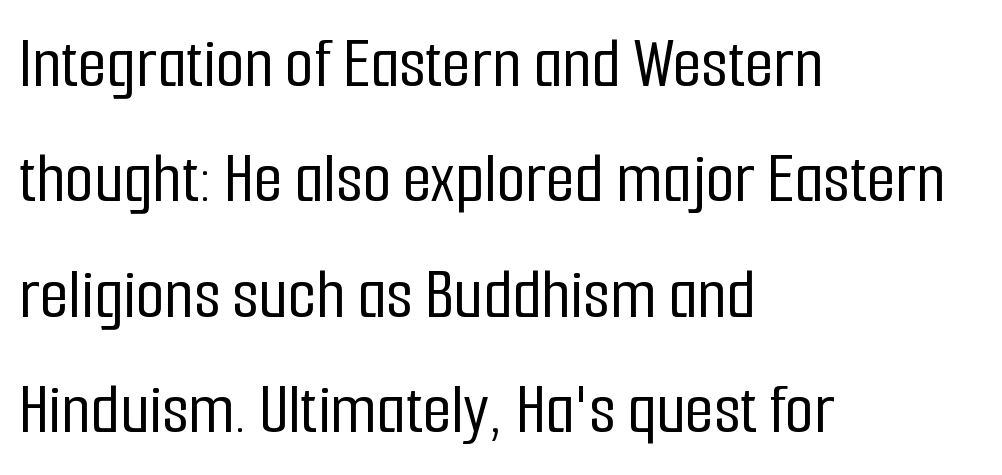
Q: Is the text italic (slanted)? A: No, it is upright.
Q: Is the typeface a serif or a sans-serif typeface? A: Sans-serif.
Q: Is the text underlined? A: No.
Q: How is the paragraph aligned? A: Left-aligned.
Q: Is the spacing between letters normal or unusually wide? A: Normal.
Q: Is the spacing between lines tight, normal or loose? A: Normal.
Q: Width (condensed, normal, or wide)? A: Condensed.
Q: Stroke contrast? A: Low.
Q: x-height? A: Medium.
Q: Monospaced? A: No.
